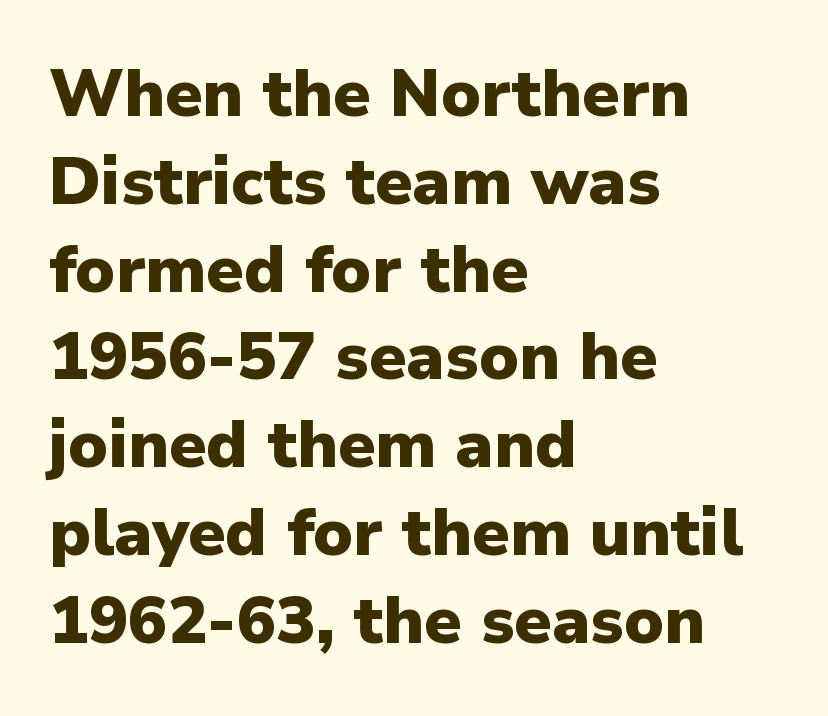
Unlike a traditional serif, this face leaves its strokes unadorned. The strip under each line holds only bare page. What stands out about the letter spacing? Nothing — it is the standard amount. Baseline-to-baseline distance is the conventional proportion of letter height. Looks like regular typesetting: each glyph gets only the width it needs.
